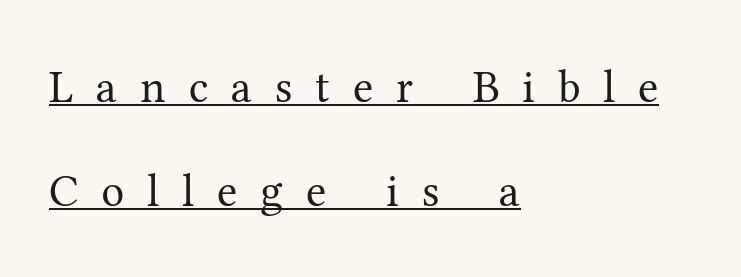
{"serif": "yes", "italic": "no", "bold": "no", "weight": "regular", "width": "normal", "stroke_contrast": "medium", "x_height": "medium", "monospaced": "no", "underline": "yes", "align": "left", "line_spacing": "loose", "line_spacing_ratio": 2.26, "letter_spacing": "wide", "letter_spacing_em": 0.5, "glyph_px": 46}
